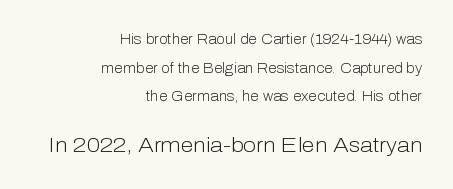
Q: Is the text bold? A: No.
Q: Is the text italic (slanted)? A: No, it is upright.
Q: Is the text underlined? A: No.
Q: How is the paragraph aligned? A: Right-aligned.
Q: Is the spacing between letters normal or unusually wide? A: Normal.
Q: Is the spacing between lines tight, normal or loose? A: Loose.
Q: Which block of text is set in a larger size, the first (top) or the second (bottom)? A: The second (bottom) one.
